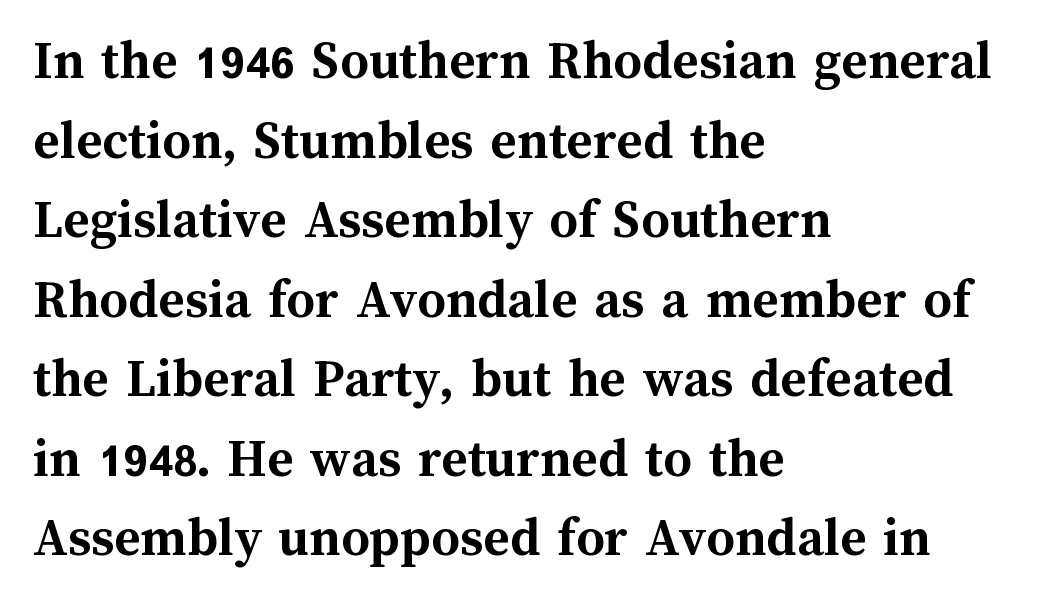
The image shows 56 px semibold type, upright; set left-aligned, normal line spacing (1.42x), normal letter spacing, not underlined; medium stroke contrast and a medium x-height.
